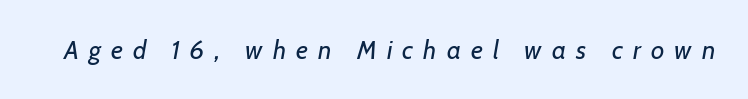
The image shows 26 px text type, italic (leaning right); set unusually wide letter spacing (+0.39 em), not underlined.
